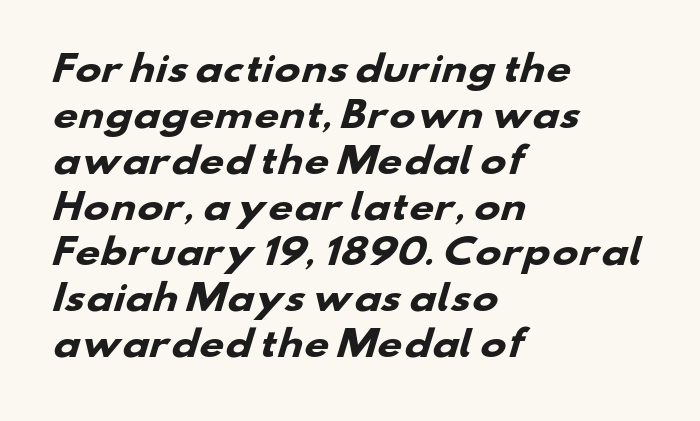
The image shows 35 px heavy, wide sans-serif type; set left-aligned, normal line spacing (1.31x), normal letter spacing, not underlined; low stroke contrast and a small x-height.
